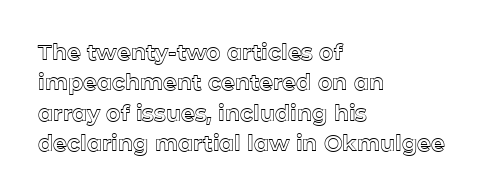
The image shows 22 px text type, upright; set left-aligned, normal line spacing (1.38x), normal letter spacing, not underlined.
